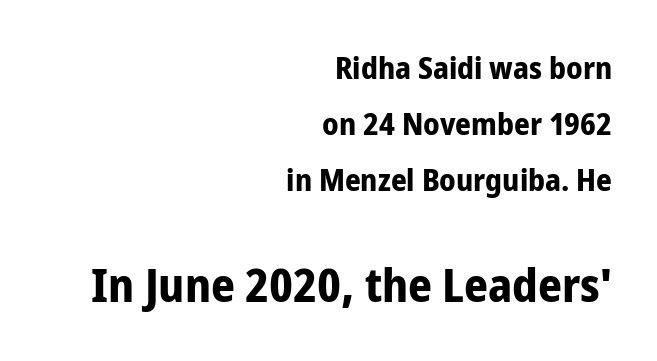
Set as a true bold cut, around the 700 mark. The emphasis by scale lands on block number two, below. When letters stand straight like this, we call the style roman or upright. The face used here is proportionally spaced, like ordinary book or web type. How are the letters spaced? Ordinarily, with no added tracking. The lines are quadded right.
